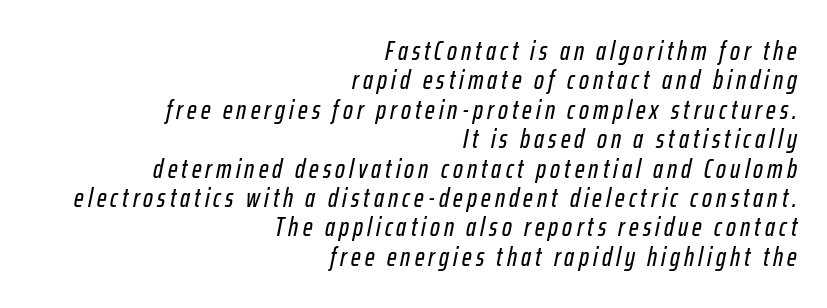
{"italic": "yes", "lean": "right", "slant_degrees": 12, "underline": "no", "align": "right", "line_spacing": "tight", "line_spacing_ratio": 1.13, "glyph_px": 26}
